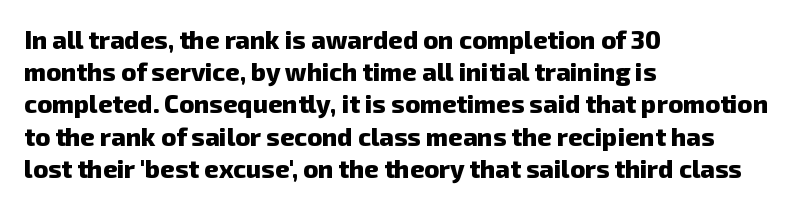
The image shows 25 px bold type; set left-aligned, normal line spacing (1.29x), normal letter spacing, not underlined.
